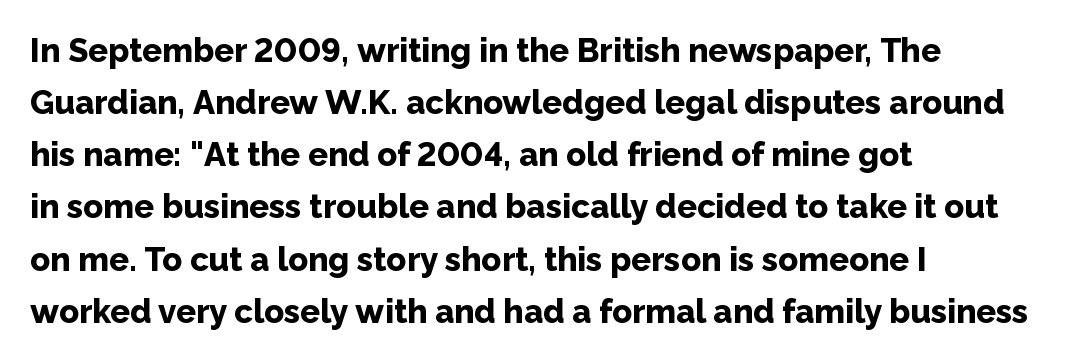
Q: Is the text bold? A: Yes.
Q: Is the text italic (slanted)? A: No, it is upright.
Q: Is the typeface a serif or a sans-serif typeface? A: Sans-serif.
Q: Is the text underlined? A: No.
Q: How is the paragraph aligned? A: Left-aligned.
Q: Is the spacing between letters normal or unusually wide? A: Normal.
Q: Is the spacing between lines tight, normal or loose? A: Normal.
Q: Width (condensed, normal, or wide)? A: Normal.
Q: Stroke contrast? A: Low.
Q: x-height? A: Medium.
Q: Monospaced? A: No.
